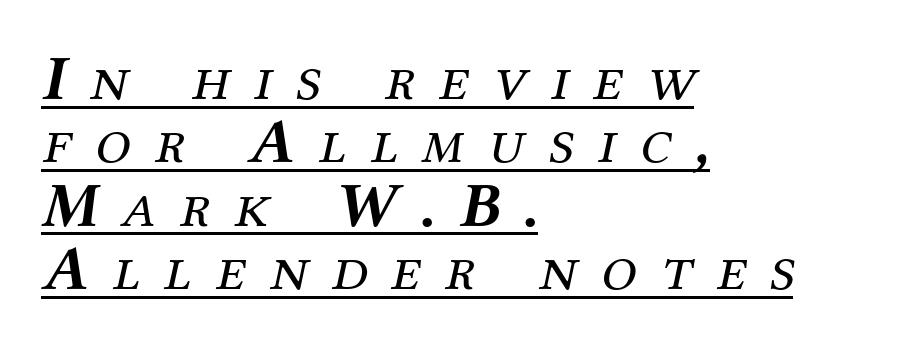
{"serif": "yes", "italic": "yes", "lean": "right", "slant_degrees": 12, "bold": "no", "weight": "regular", "width": "normal", "stroke_contrast": "medium", "x_height": "medium", "monospaced": "no", "underline": "yes", "align": "left", "line_spacing": "tight", "line_spacing_ratio": 0.99, "letter_spacing": "wide", "letter_spacing_em": 0.38, "glyph_px": 64}
